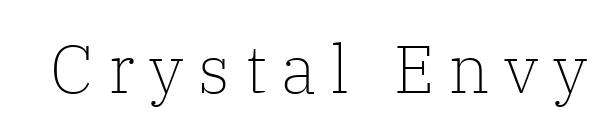
The image shows 67 px light serif type, upright; set unusually wide letter spacing (+0.22 em), not underlined; low stroke contrast and a medium x-height.
